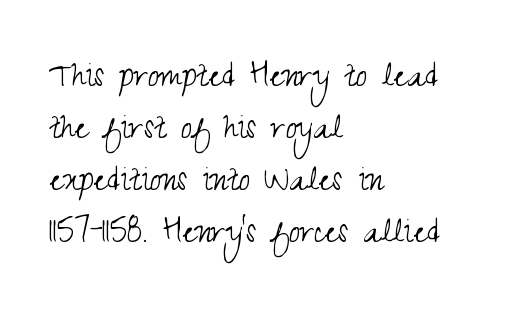
The image shows 40 px light, condensed sans-serif type, upright; set left-aligned, normal line spacing (1.3x), normal letter spacing, not underlined; medium stroke contrast and a small x-height.
